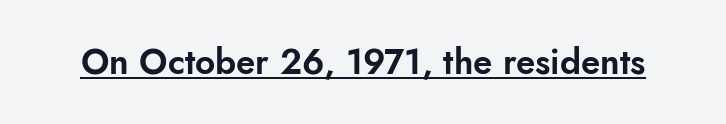
Q: Is the text italic (slanted)? A: No, it is upright.
Q: Is the typeface a serif or a sans-serif typeface? A: Sans-serif.
Q: Is the text underlined? A: Yes.
Q: Is the spacing between letters normal or unusually wide? A: Normal.
Q: Width (condensed, normal, or wide)? A: Normal.
Q: Stroke contrast? A: Low.
Q: x-height? A: Small.
Q: Monospaced? A: No.
